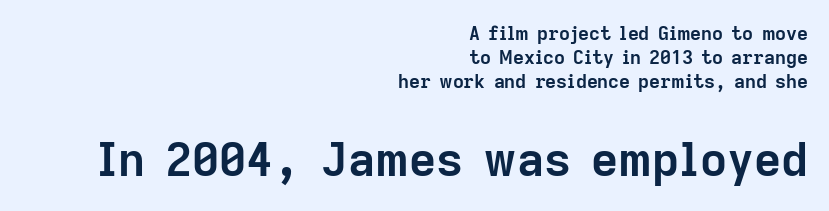
Q: Is the text bold? A: Yes.
Q: Is the text italic (slanted)? A: No, it is upright.
Q: Is the typeface a serif or a sans-serif typeface? A: Sans-serif.
Q: Is the text underlined? A: No.
Q: How is the paragraph aligned? A: Right-aligned.
Q: Is the spacing between letters normal or unusually wide? A: Normal.
Q: Is the spacing between lines tight, normal or loose? A: Normal.
Q: Which block of text is set in a larger size, the first (top) or the second (bottom)? A: The second (bottom) one.
Q: Width (condensed, normal, or wide)? A: Normal.
Q: Stroke contrast? A: Low.
Q: x-height? A: Medium.
Q: Monospaced? A: No.
